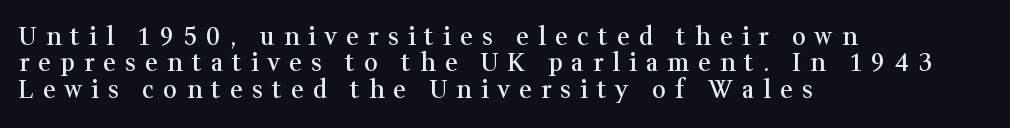
The image shows 24 px text type, upright; set left-aligned, tight line spacing (1.1x), unusually wide letter spacing (+0.39 em), not underlined.
